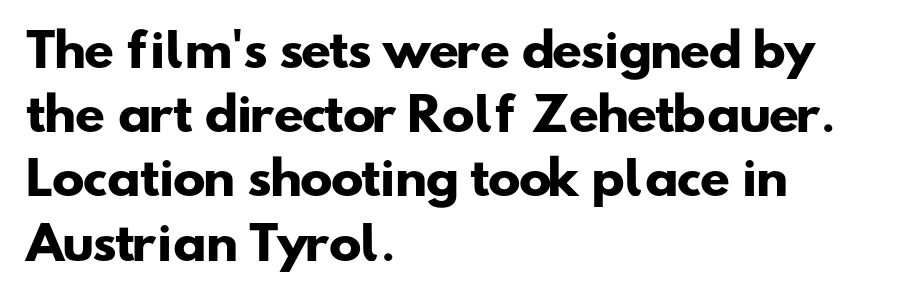
Q: Is the text bold? A: Yes.
Q: Is the typeface a serif or a sans-serif typeface? A: Sans-serif.
Q: Is the text underlined? A: No.
Q: How is the paragraph aligned? A: Left-aligned.
Q: Is the spacing between letters normal or unusually wide? A: Normal.
Q: Is the spacing between lines tight, normal or loose? A: Normal.
Q: Width (condensed, normal, or wide)? A: Wide.
Q: Stroke contrast? A: Low.
Q: x-height? A: Small.
Q: Monospaced? A: No.
